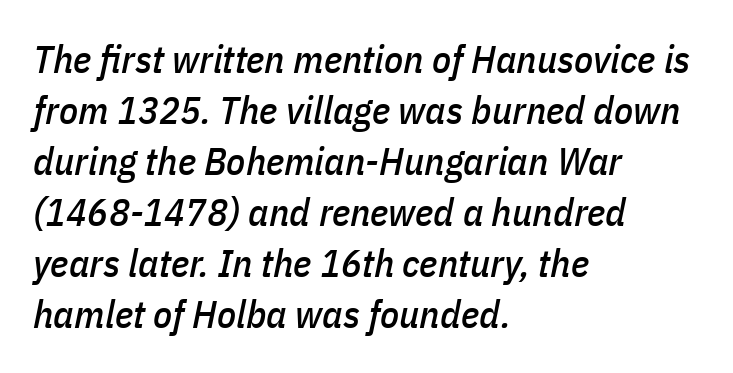
{"italic": "yes", "lean": "right", "slant_degrees": 11, "width": "condensed", "stroke_contrast": "low", "x_height": "medium", "monospaced": "no", "underline": "no", "align": "left", "line_spacing": "normal", "line_spacing_ratio": 1.31, "letter_spacing": "normal", "letter_spacing_em": 0.0, "glyph_px": 39}
